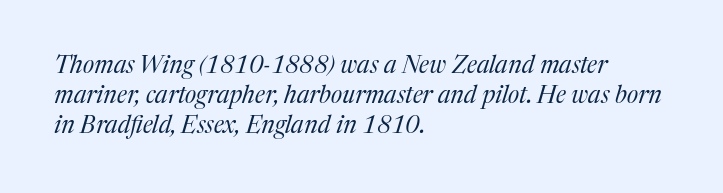
{"italic": "yes", "lean": "right", "slant_degrees": 17, "bold": "no", "underline": "no", "align": "left", "line_spacing": "normal", "line_spacing_ratio": 1.25, "letter_spacing": "normal", "letter_spacing_em": 0.0, "glyph_px": 24}
